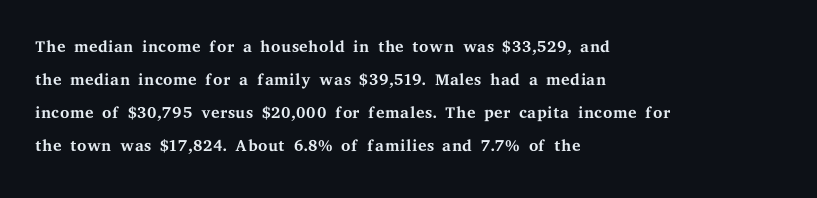
{"italic": "no", "bold": "no", "underline": "no", "align": "left", "line_spacing": "normal", "line_spacing_ratio": 1.38, "letter_spacing": "normal", "letter_spacing_em": 0.0, "glyph_px": 24}
